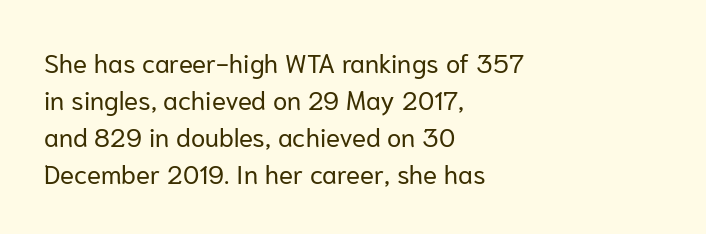
The image shows 26 px text type, upright; set left-aligned, normal line spacing (1.42x), normal letter spacing, not underlined.
